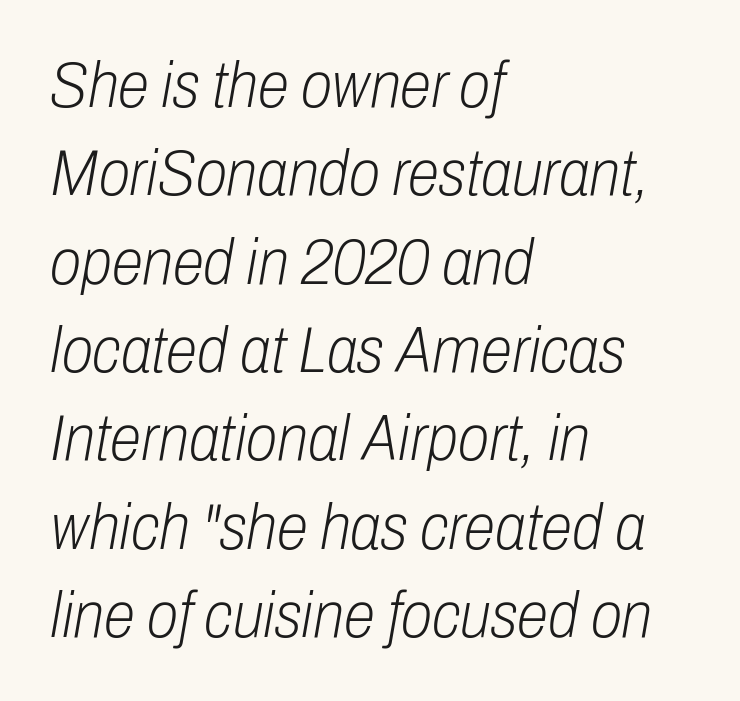
Letter spacing: default. Proportional: the letters do not fall into vertical columns. Short and long lines alike share a common starting point at left. The space beneath each line is pristine and unruled. Quick note: interline space is typical.
